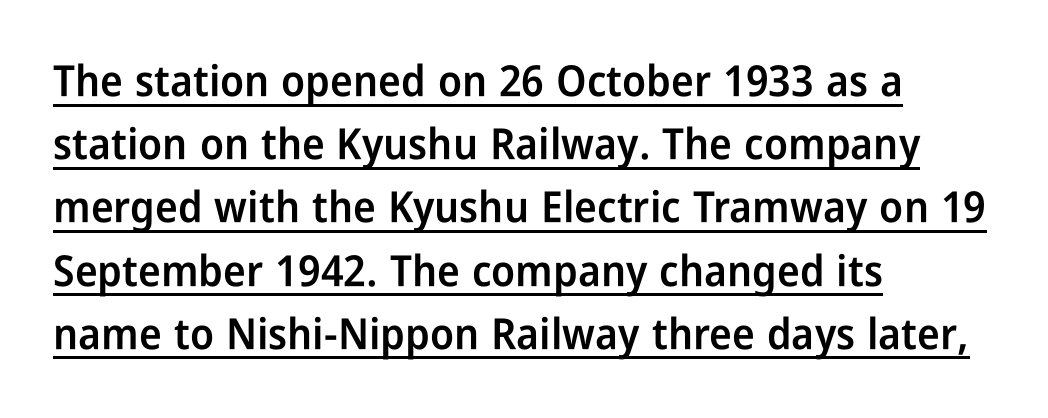
Each letter keeps its own natural width here, so spacing adapts to shape. The letters sit at their default tracking, neither squeezed nor spread. A student would call this left alignment; a typographer would say flush left, rag right. The line-height multiplier appears to be the usual default. Vertical strokes here are truly vertical. Nothing sits at the stroke ends, so this counts as sans-serif.
